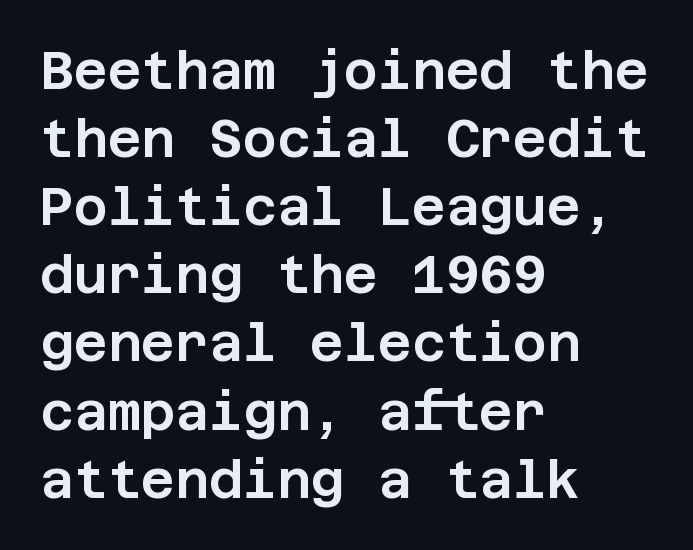
{"serif": "no", "italic": "no", "width": "normal", "stroke_contrast": "low", "x_height": "large", "underline": "no", "align": "left", "line_spacing": "normal", "line_spacing_ratio": 1.31, "letter_spacing": "normal", "letter_spacing_em": 0.0, "glyph_px": 52}
